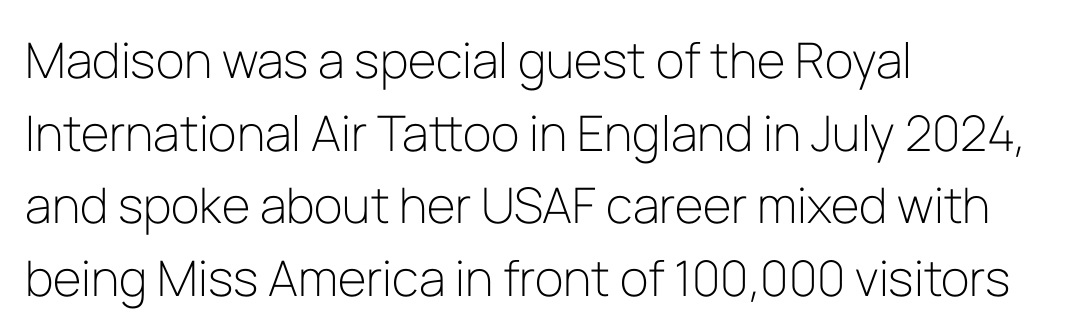
Q: Is the text bold? A: No.
Q: Is the text italic (slanted)? A: No, it is upright.
Q: Is the typeface a serif or a sans-serif typeface? A: Sans-serif.
Q: Is the text underlined? A: No.
Q: How is the paragraph aligned? A: Left-aligned.
Q: Is the spacing between letters normal or unusually wide? A: Normal.
Q: Is the spacing between lines tight, normal or loose? A: Normal.
Q: Width (condensed, normal, or wide)? A: Normal.
Q: Stroke contrast? A: Low.
Q: x-height? A: Medium.
Q: Monospaced? A: No.
